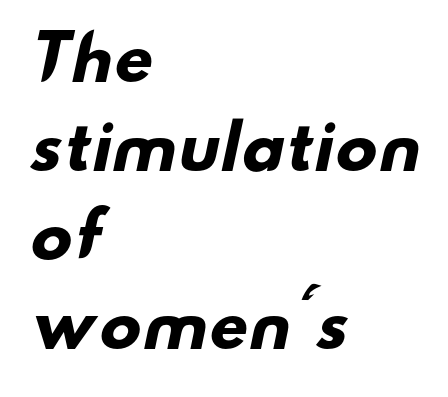
The image shows 61 px heavy, wide sans-serif type; set left-aligned, normal line spacing (1.46x), normal letter spacing, not underlined; low stroke contrast and a small x-height.
